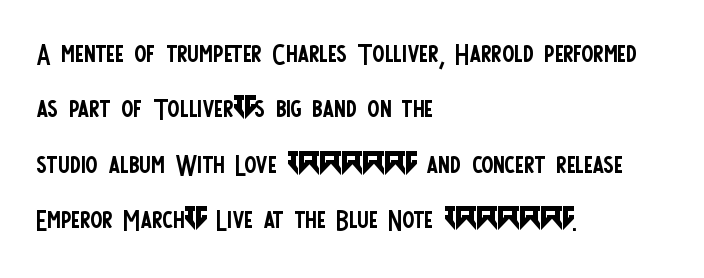
The image shows 36 px regular-weight, condensed sans-serif type, upright; set left-aligned, normal line spacing (1.54x), normal letter spacing, not underlined; low stroke contrast and a large x-height.
